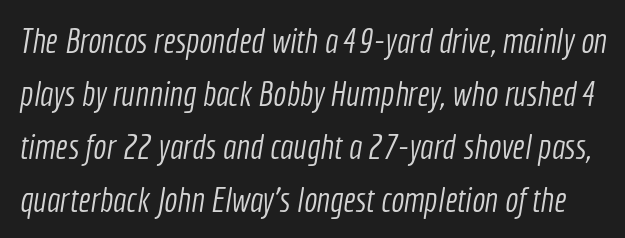
{"serif": "no", "bold": "no", "weight": "light", "width": "condensed", "x_height": "medium", "monospaced": "no", "underline": "no", "line_spacing": "normal", "line_spacing_ratio": 1.51, "letter_spacing": "normal", "letter_spacing_em": 0.0, "glyph_px": 35}
